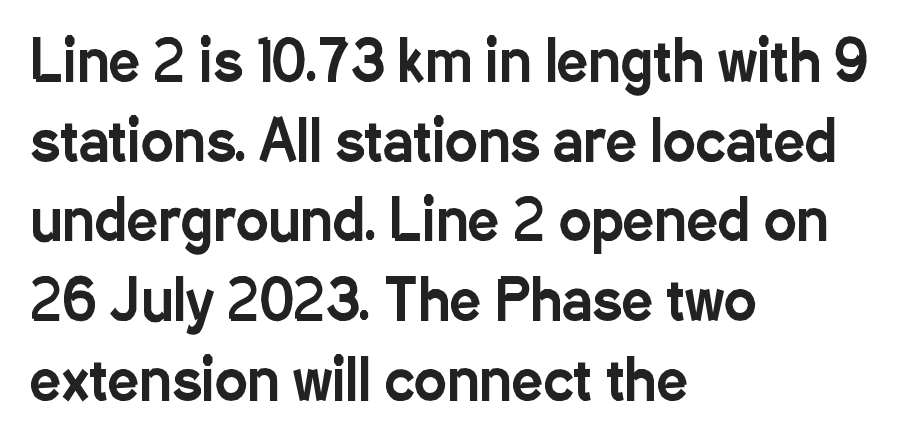
The image shows 55 px condensed sans-serif type, upright; set left-aligned, normal line spacing (1.45x), normal letter spacing, not underlined; low stroke contrast and a medium x-height.
